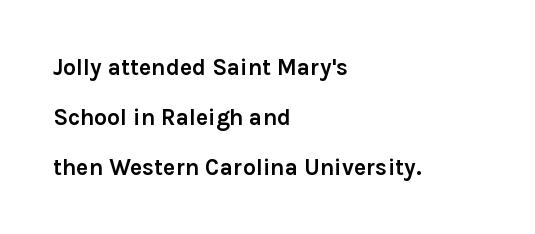
Heavy-handed strokes throughout: this text is bold. Does the lettering tilt? It doesn't — this is upright. Widely set lines give the paragraph a tall, airy silhouette. A bare baseline throughout the passage. The face used here is rendered with its standard letterfit.
